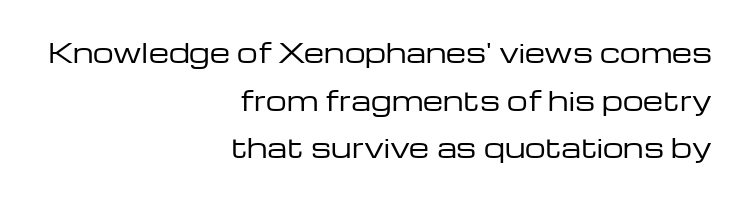
The image shows 26 px text type, upright; set right-aligned, line spacing 1.83x, normal letter spacing, not underlined.
